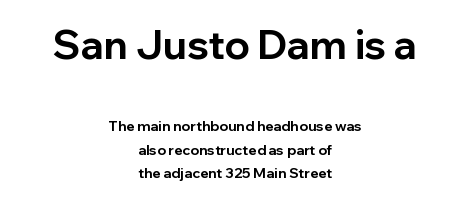
The sample has been set heavy, in full bold. Whoever set this chose a conventional vertical rhythm. Visually the block forms a symmetrical silhouette, jagged on both flanks. Think of a printed novel: that variable character pitch is what you see here. Vertical strokes here are truly vertical. Nobody drew a line under any word here.
